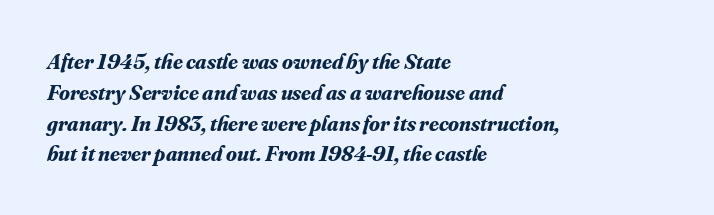
Q: Is the text bold? A: Yes.
Q: Is the text italic (slanted)? A: Yes, it leans right by about 16 degrees.
Q: Is the text underlined? A: No.
Q: How is the paragraph aligned? A: Left-aligned.
Q: Is the spacing between letters normal or unusually wide? A: Normal.
Q: Is the spacing between lines tight, normal or loose? A: Normal.
